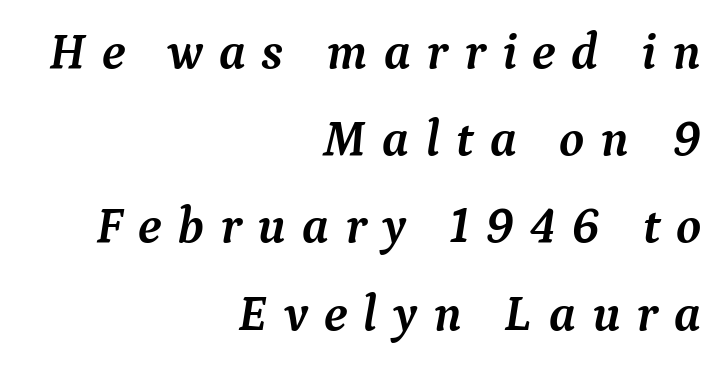
Q: Is the text bold? A: Yes.
Q: Is the text italic (slanted)? A: Yes, it leans right by about 9 degrees.
Q: Is the typeface a serif or a sans-serif typeface? A: Serif.
Q: Is the text underlined? A: No.
Q: How is the paragraph aligned? A: Right-aligned.
Q: Is the spacing between letters normal or unusually wide? A: Unusually wide.
Q: Width (condensed, normal, or wide)? A: Normal.
Q: Stroke contrast? A: Medium.
Q: x-height? A: Medium.
Q: Monospaced? A: No.
